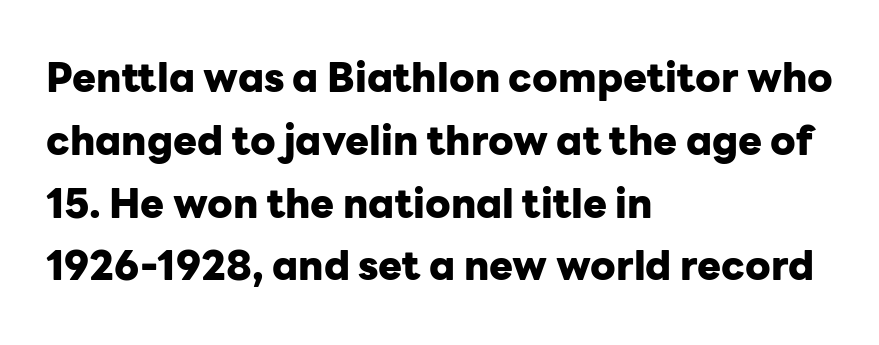
Heavy, bold letterforms. A student would call this left alignment; a typographer would say flush left, rag right. Check under the words: just untouched page. The typeface chosen for these lines omits serifs. A typesetter would call this proportional, since set widths differ per character.
